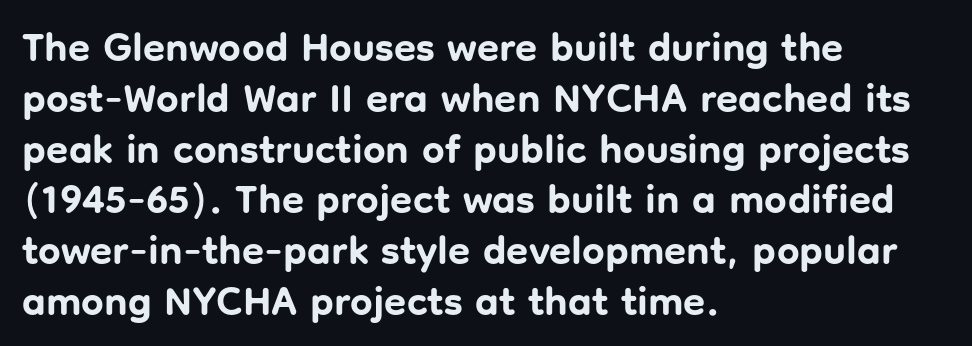
{"serif": "no", "italic": "no", "bold": "yes", "weight": "bold", "width": "normal", "stroke_contrast": "low", "x_height": "medium", "monospaced": "no", "underline": "no", "align": "left", "line_spacing": "normal", "line_spacing_ratio": 1.27, "letter_spacing": "normal", "letter_spacing_em": 0.0, "glyph_px": 40}
